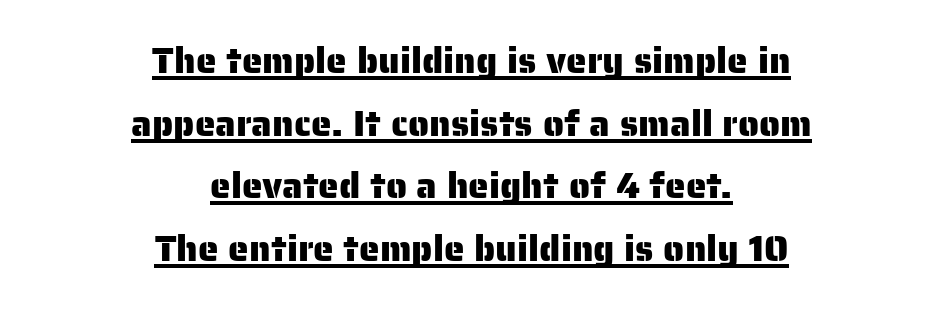
The image shows 37 px sans-serif type, upright; set centered, normal line spacing (1.69x), normal letter spacing, underlined; low stroke contrast and a medium x-height.
